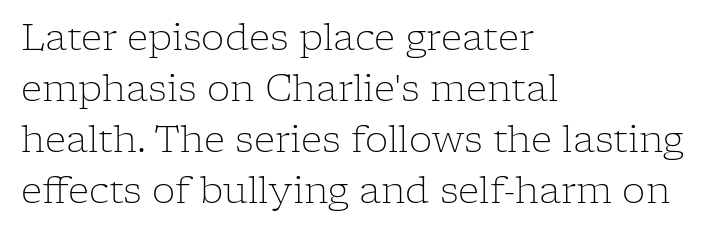
{"serif": "yes", "italic": "no", "bold": "no", "weight": "light", "width": "normal", "stroke_contrast": "low", "x_height": "medium", "monospaced": "no", "underline": "no", "align": "left", "line_spacing": "normal", "line_spacing_ratio": 1.38, "letter_spacing": "normal", "letter_spacing_em": 0.0, "glyph_px": 37}
